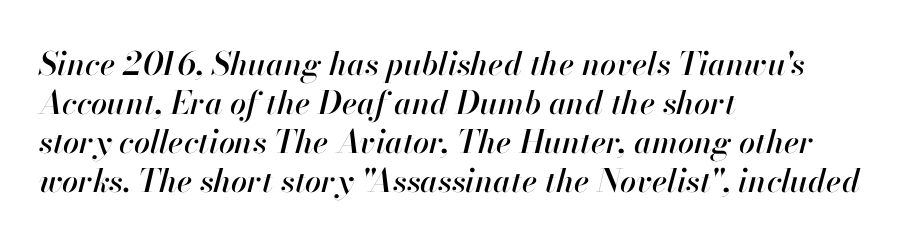
Q: Is the text italic (slanted)? A: Yes, it leans right by about 13 degrees.
Q: Is the text underlined? A: No.
Q: How is the paragraph aligned? A: Left-aligned.
Q: Is the spacing between letters normal or unusually wide? A: Normal.
Q: Width (condensed, normal, or wide)? A: Normal.
Q: Stroke contrast? A: High.
Q: x-height? A: Small.
Q: Monospaced? A: No.
